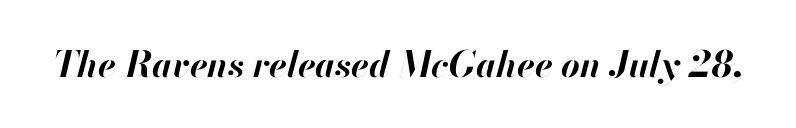
{"italic": "yes", "lean": "right", "slant_degrees": 13, "bold": "yes", "weight": "bold", "width": "normal", "stroke_contrast": "high", "x_height": "small", "monospaced": "no", "underline": "no", "letter_spacing": "normal", "letter_spacing_em": 0.0, "glyph_px": 36}
